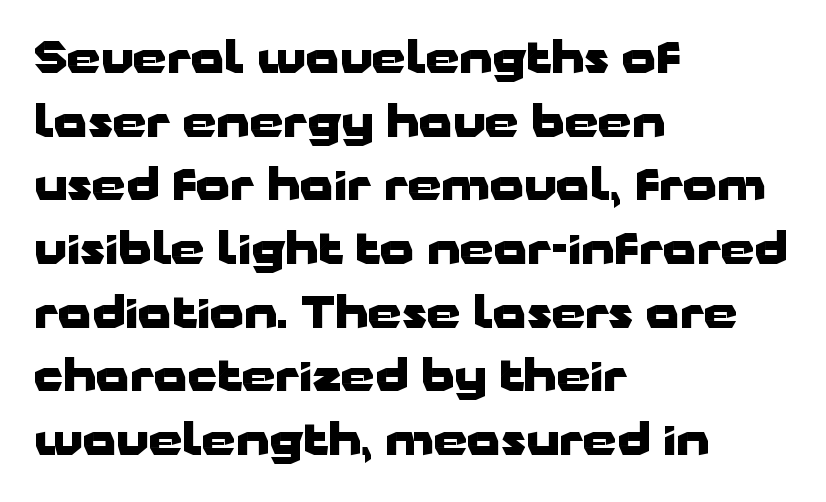
{"serif": "no", "italic": "no", "bold": "yes", "weight": "heavy", "width": "wide", "stroke_contrast": "low", "x_height": "medium", "monospaced": "no", "underline": "no", "align": "left", "line_spacing": "normal", "line_spacing_ratio": 1.48, "letter_spacing": "normal", "letter_spacing_em": 0.0, "glyph_px": 43}
